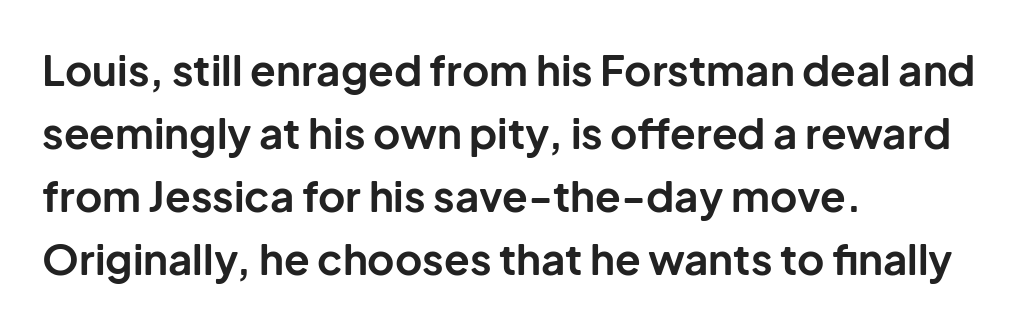
Q: Is the text bold? A: Yes.
Q: Is the text italic (slanted)? A: No, it is upright.
Q: Is the typeface a serif or a sans-serif typeface? A: Sans-serif.
Q: Is the text underlined? A: No.
Q: How is the paragraph aligned? A: Left-aligned.
Q: Is the spacing between letters normal or unusually wide? A: Normal.
Q: Is the spacing between lines tight, normal or loose? A: Normal.
Q: Width (condensed, normal, or wide)? A: Normal.
Q: Stroke contrast? A: Low.
Q: x-height? A: Medium.
Q: Monospaced? A: No.
